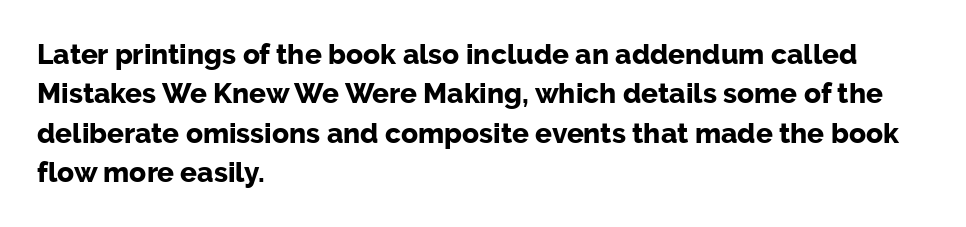
Q: Is the text bold? A: Yes.
Q: Is the text italic (slanted)? A: No, it is upright.
Q: Is the typeface a serif or a sans-serif typeface? A: Sans-serif.
Q: Is the text underlined? A: No.
Q: How is the paragraph aligned? A: Left-aligned.
Q: Is the spacing between letters normal or unusually wide? A: Normal.
Q: Is the spacing between lines tight, normal or loose? A: Normal.
Q: Width (condensed, normal, or wide)? A: Normal.
Q: Stroke contrast? A: Low.
Q: x-height? A: Medium.
Q: Monospaced? A: No.
